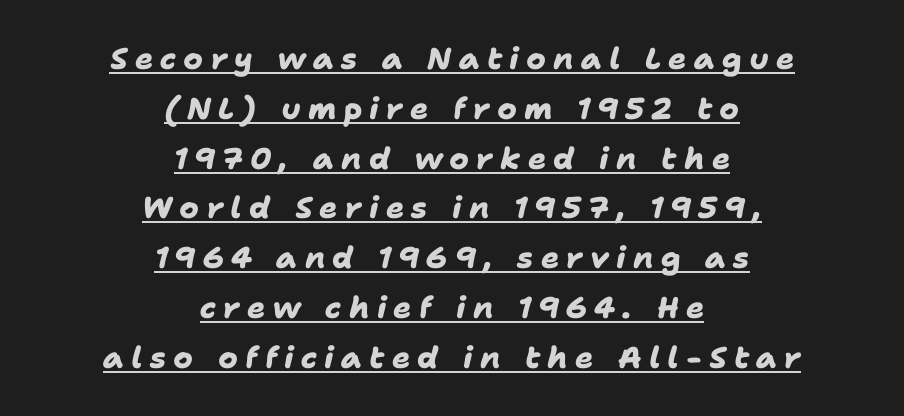
Q: Is the text bold? A: Yes.
Q: Is the typeface a serif or a sans-serif typeface? A: Sans-serif.
Q: Is the text underlined? A: Yes.
Q: How is the paragraph aligned? A: Centered.
Q: Is the spacing between letters normal or unusually wide? A: Unusually wide.
Q: Is the spacing between lines tight, normal or loose? A: Normal.
Q: Width (condensed, normal, or wide)? A: Normal.
Q: Stroke contrast? A: Low.
Q: x-height? A: Medium.
Q: Monospaced? A: No.
